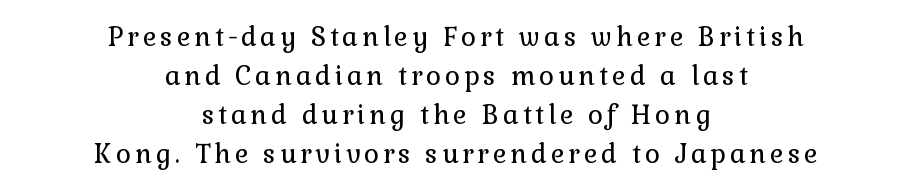
Tall strokes in this sample are plumb rather than angled. Vertical stems look standard width or narrower in stroke. One-word summary of the alignment: center. Underlining? Definitely not there. One glance says typical: line gaps are just what's usual.
